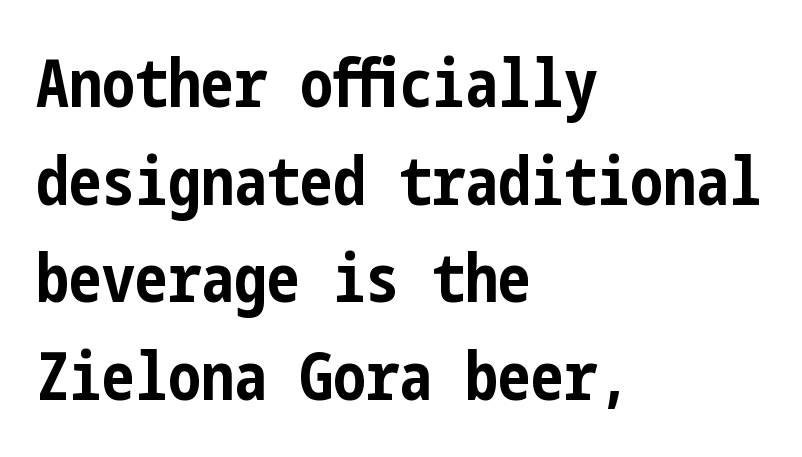
Q: Is the text bold? A: Yes.
Q: Is the text italic (slanted)? A: No, it is upright.
Q: Is the typeface a serif or a sans-serif typeface? A: Sans-serif.
Q: Is the text underlined? A: No.
Q: How is the paragraph aligned? A: Left-aligned.
Q: Is the spacing between letters normal or unusually wide? A: Normal.
Q: Is the spacing between lines tight, normal or loose? A: Normal.
Q: Width (condensed, normal, or wide)? A: Condensed.
Q: Stroke contrast? A: Low.
Q: x-height? A: Medium.
